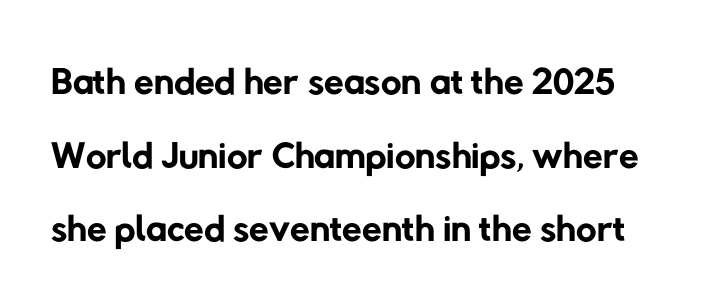
Summary of weight: not heavy and not bold. The space between consecutive lines is moderate. Check under the words: just untouched page. Typographically, this falls in the sans-serif category.
